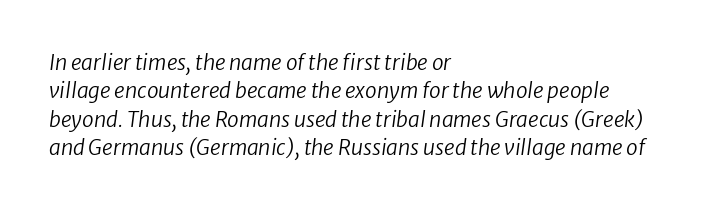
The image shows 21 px text type, italic (leaning right); set left-aligned, normal line spacing (1.35x), normal letter spacing, not underlined.
